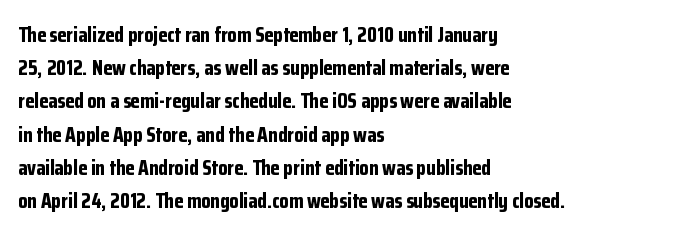
{"italic": "no", "bold": "yes", "underline": "no", "align": "left", "line_spacing": "normal", "line_spacing_ratio": 1.58, "letter_spacing": "normal", "letter_spacing_em": 0.0, "glyph_px": 21}
